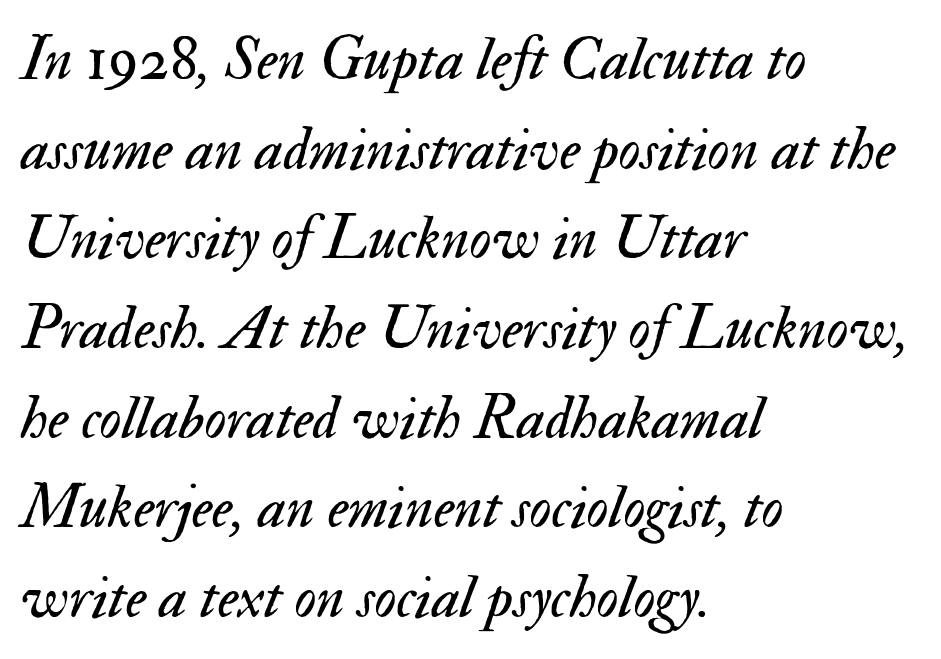
The image shows 61 px regular-weight type, italic (leaning right); set left-aligned, normal line spacing (1.47x), normal letter spacing, not underlined; medium stroke contrast and a small x-height.
